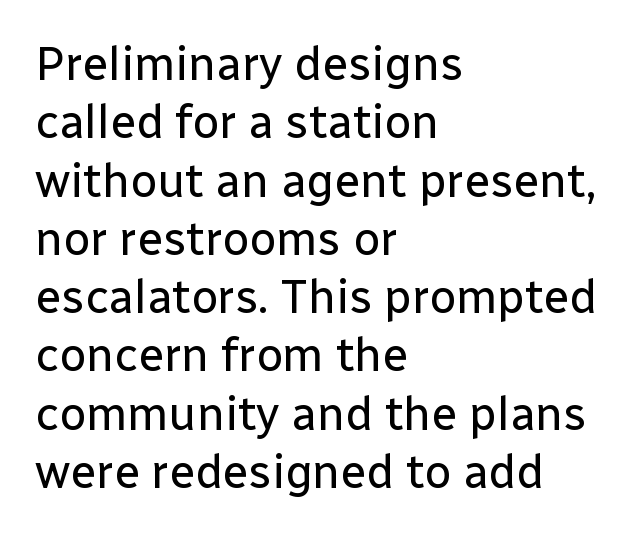
The typography opts for an upright posture over an oblique one. Clear beneath every line of the passage. Stroke mass is kept to a normal reading level or below. Letter spacing: default.
